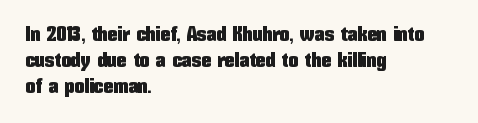
The image shows 20 px text type, upright; set left-aligned, normal line spacing (1.29x), normal letter spacing, not underlined.
